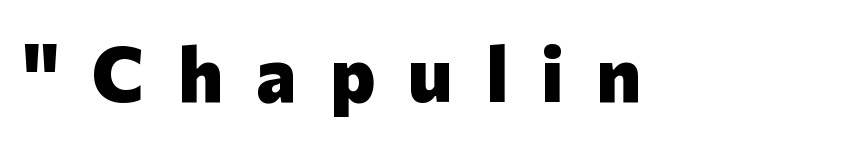
Q: Is the text bold? A: Yes.
Q: Is the text italic (slanted)? A: No, it is upright.
Q: Is the typeface a serif or a sans-serif typeface? A: Sans-serif.
Q: Is the text underlined? A: No.
Q: Is the spacing between letters normal or unusually wide? A: Unusually wide.
Q: Width (condensed, normal, or wide)? A: Normal.
Q: Stroke contrast? A: Low.
Q: x-height? A: Medium.
Q: Monospaced? A: No.
